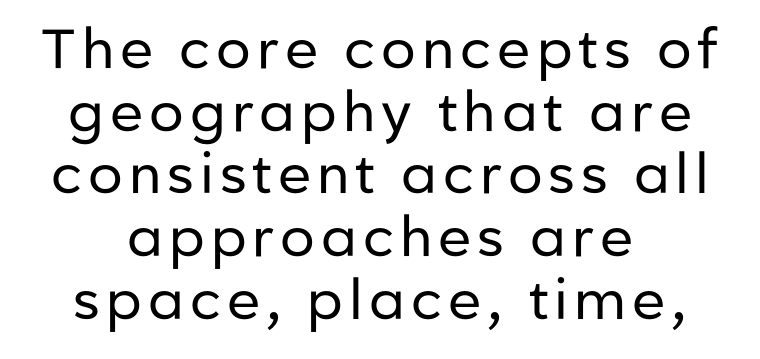
The image shows 55 px regular-weight sans-serif type, upright; set centered, tight line spacing (1.14x), not underlined; low stroke contrast and a medium x-height.
